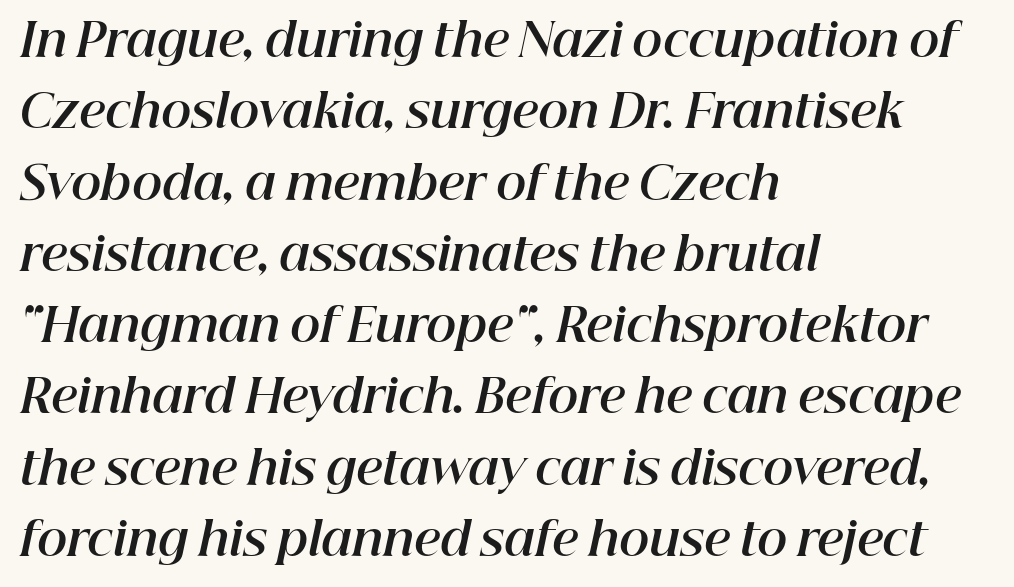
Q: Is the text bold? A: Yes.
Q: Is the text italic (slanted)? A: Yes, it leans right by about 12 degrees.
Q: Is the text underlined? A: No.
Q: How is the paragraph aligned? A: Left-aligned.
Q: Is the spacing between letters normal or unusually wide? A: Normal.
Q: Is the spacing between lines tight, normal or loose? A: Normal.
Q: Width (condensed, normal, or wide)? A: Normal.
Q: Stroke contrast? A: High.
Q: x-height? A: Medium.
Q: Monospaced? A: No.
